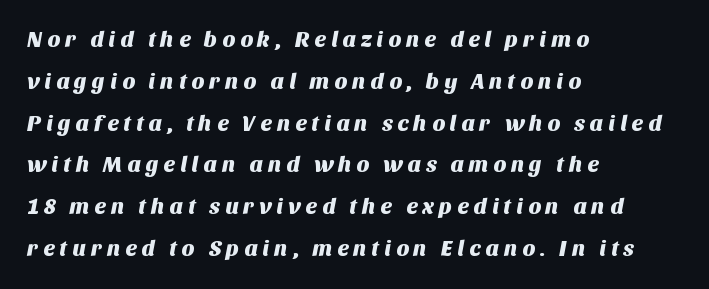
{"underline": "no", "align": "left", "line_spacing": "loose", "line_spacing_ratio": 1.9, "letter_spacing": "wide", "letter_spacing_em": 0.21, "glyph_px": 22}
